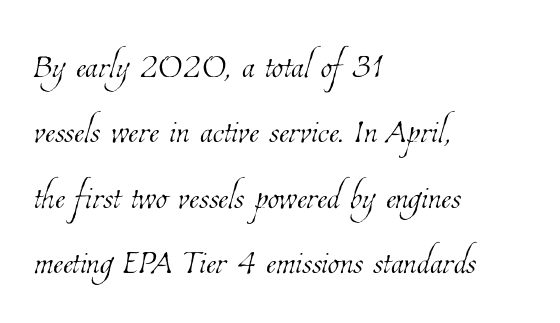
{"bold": "no", "weight": "thin", "width": "condensed", "stroke_contrast": "low", "x_height": "medium", "monospaced": "no", "underline": "no", "align": "left", "line_spacing": "normal", "line_spacing_ratio": 1.39, "letter_spacing": "normal", "letter_spacing_em": 0.0, "glyph_px": 47}
